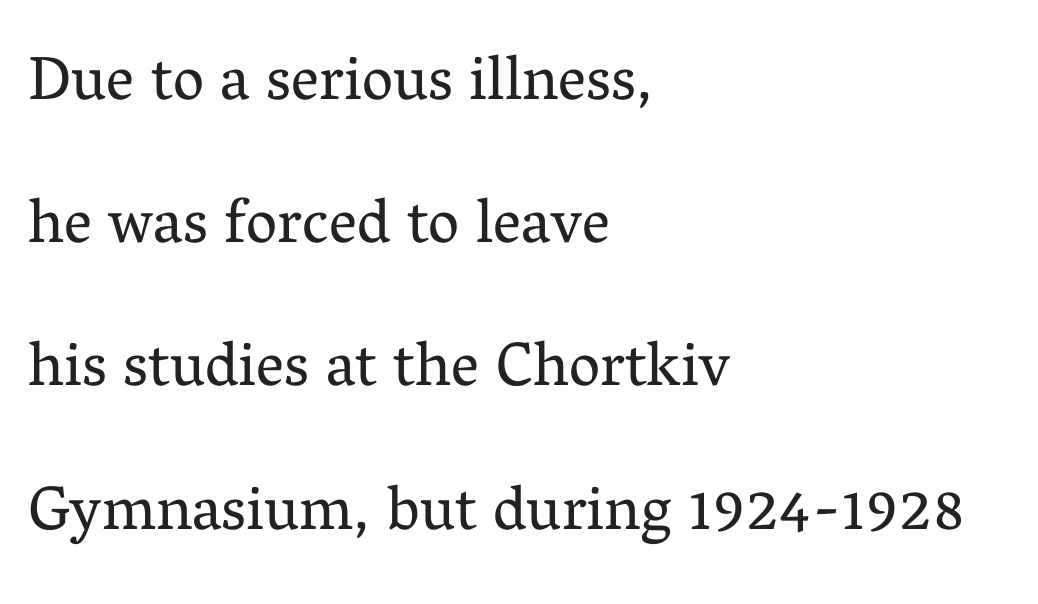
Q: Is the text bold? A: No.
Q: Is the text italic (slanted)? A: No, it is upright.
Q: Is the typeface a serif or a sans-serif typeface? A: Serif.
Q: Is the text underlined? A: No.
Q: How is the paragraph aligned? A: Left-aligned.
Q: Is the spacing between letters normal or unusually wide? A: Normal.
Q: Is the spacing between lines tight, normal or loose? A: Loose.
Q: Width (condensed, normal, or wide)? A: Normal.
Q: Stroke contrast? A: Medium.
Q: x-height? A: Medium.
Q: Monospaced? A: No.
